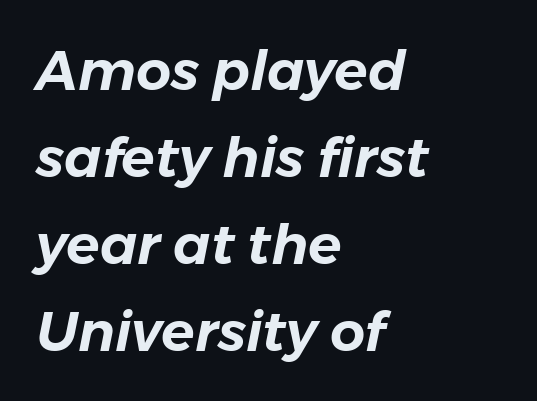
{"italic": "yes", "lean": "right", "slant_degrees": 11, "width": "normal", "stroke_contrast": "low", "x_height": "medium", "monospaced": "no", "underline": "no", "align": "left", "line_spacing": "normal", "line_spacing_ratio": 1.58, "letter_spacing": "normal", "letter_spacing_em": 0.0, "glyph_px": 55}
